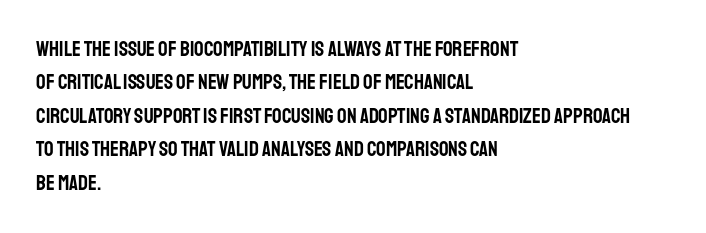
The image shows 21 px text type, upright; set left-aligned, normal line spacing (1.59x), normal letter spacing, not underlined.
